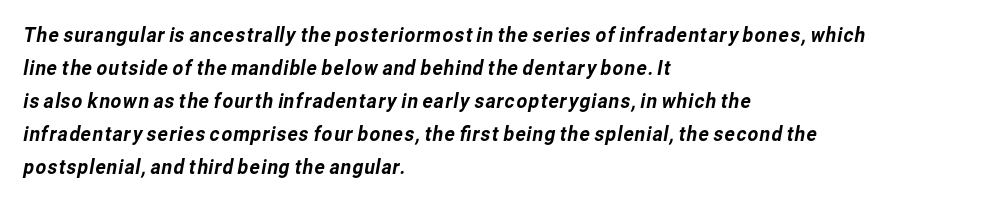
Standard letterfit; no display-style spreading of the glyphs. Unmarked baselines from the first word to the last. Notice how the passage keeps a crisp vertical edge on the left only. Leading: standard.
